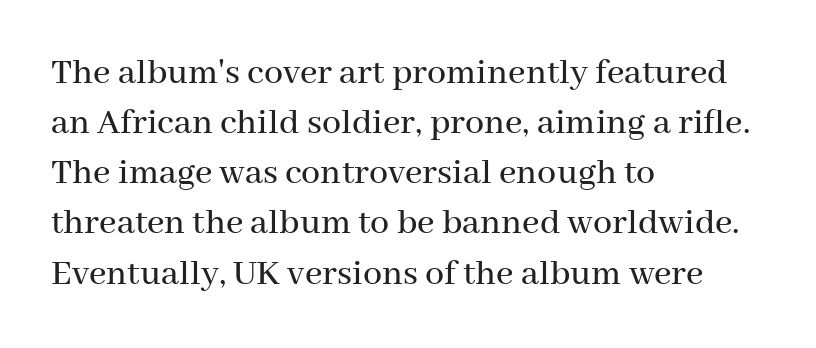
{"serif": "yes", "italic": "no", "width": "normal", "stroke_contrast": "medium", "x_height": "medium", "monospaced": "no", "underline": "no", "align": "left", "line_spacing": "normal", "line_spacing_ratio": 1.32, "letter_spacing": "normal", "letter_spacing_em": 0.0, "glyph_px": 38}
